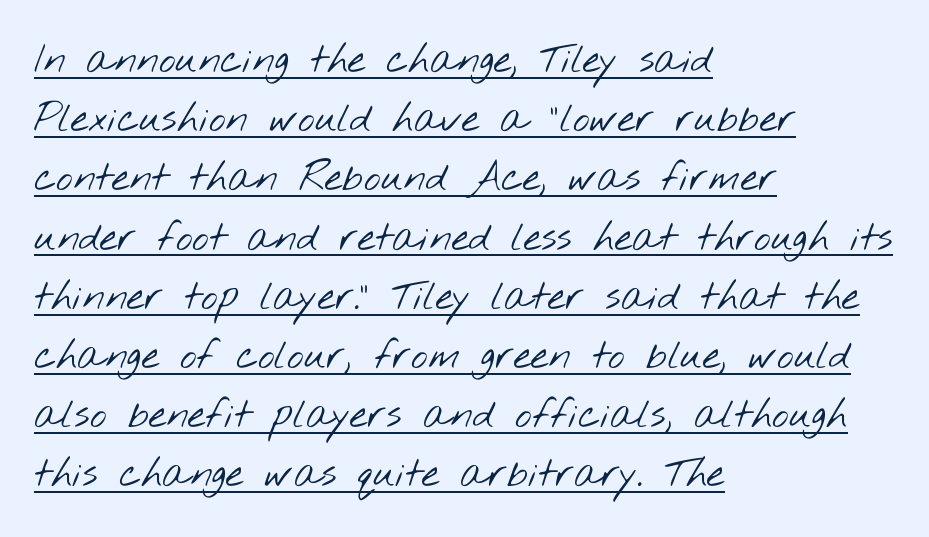
The image shows 40 px light, wide sans-serif type; set left-aligned, normal line spacing (1.48x), normal letter spacing, underlined; low stroke contrast and a small x-height.
